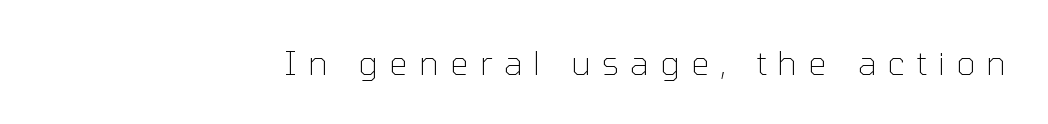
{"serif": "no", "italic": "no", "bold": "no", "weight": "thin", "width": "normal", "stroke_contrast": "low", "x_height": "medium", "monospaced": "no", "underline": "no", "align": "right", "letter_spacing": "wide", "letter_spacing_em": 0.34, "glyph_px": 33}
